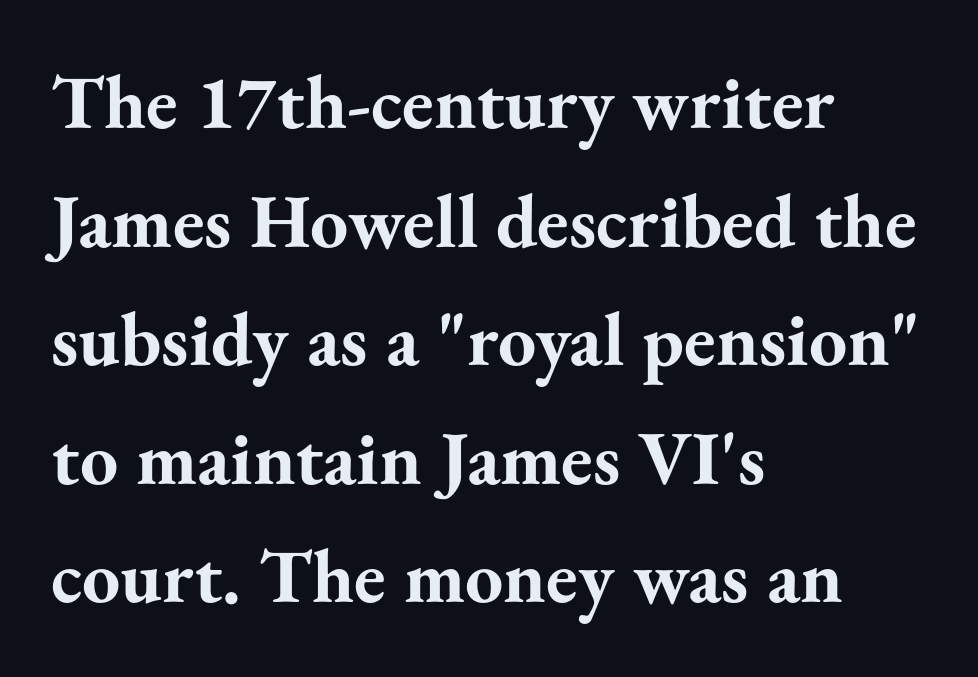
The image shows 76 px bold serif type, upright; set left-aligned, normal line spacing (1.56x), normal letter spacing, not underlined; medium stroke contrast and a small x-height.
